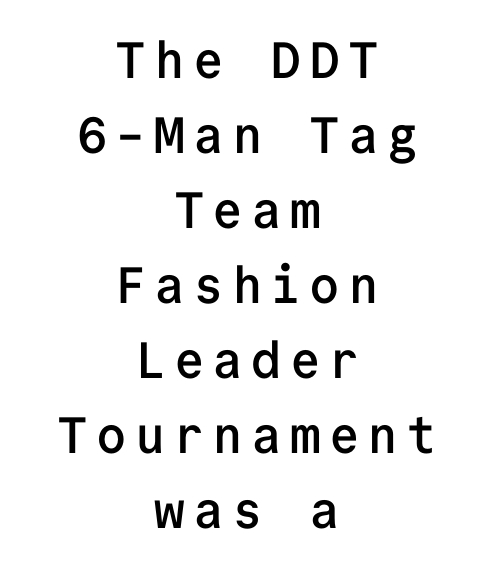
The image shows 51 px semibold sans-serif type, upright, monospaced; set centered, normal line spacing (1.47x), not underlined; low stroke contrast and a medium x-height.
